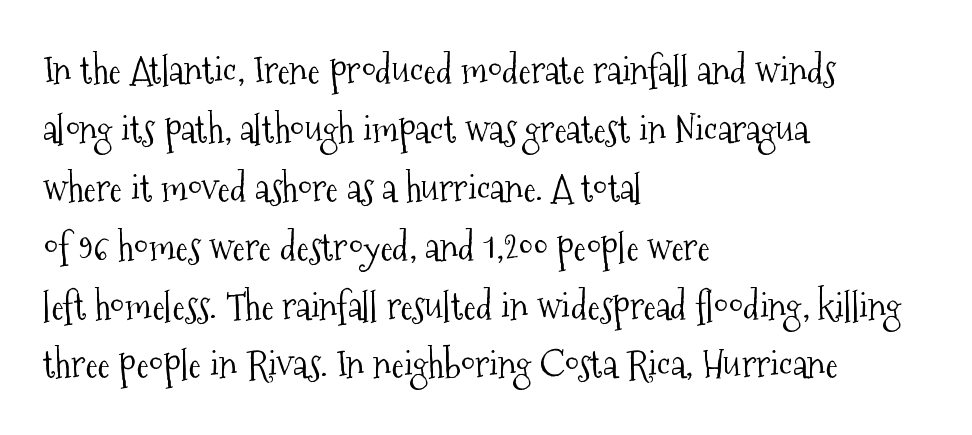
{"serif": "yes", "italic": "no", "bold": "no", "weight": "light", "width": "condensed", "stroke_contrast": "medium", "x_height": "medium", "monospaced": "no", "underline": "no", "align": "left", "line_spacing": "normal", "line_spacing_ratio": 1.55, "letter_spacing": "normal", "letter_spacing_em": 0.0, "glyph_px": 38}
